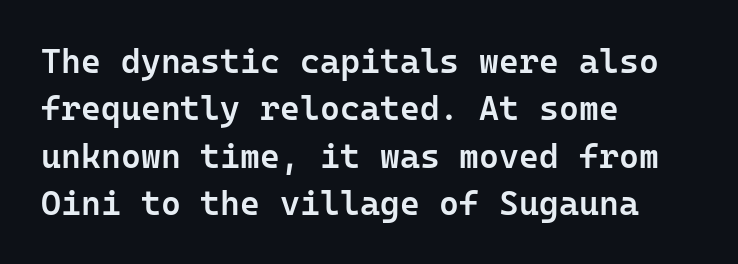
Characters follow at the spacing the type designer built in. This rendering employs a face without finishing strokes, i.e., a sans-serif. These lines carry some extra weight — a demibold, not a full bold. Short and long lines alike share a common starting point at left. Note the uniform advance width — an 'i' takes as much space as an 'm'.
